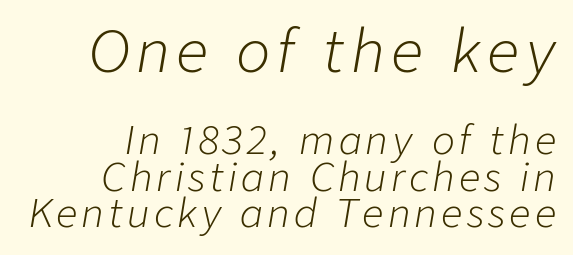
Q: Is the text bold? A: No.
Q: Is the text italic (slanted)? A: Yes, it leans right by about 9 degrees.
Q: Is the text underlined? A: No.
Q: How is the paragraph aligned? A: Right-aligned.
Q: Is the spacing between lines tight, normal or loose? A: Tight.
Q: Which block of text is set in a larger size, the first (top) or the second (bottom)? A: The first (top) one.
Q: Width (condensed, normal, or wide)? A: Normal.
Q: Stroke contrast? A: Low.
Q: x-height? A: Medium.
Q: Monospaced? A: No.
